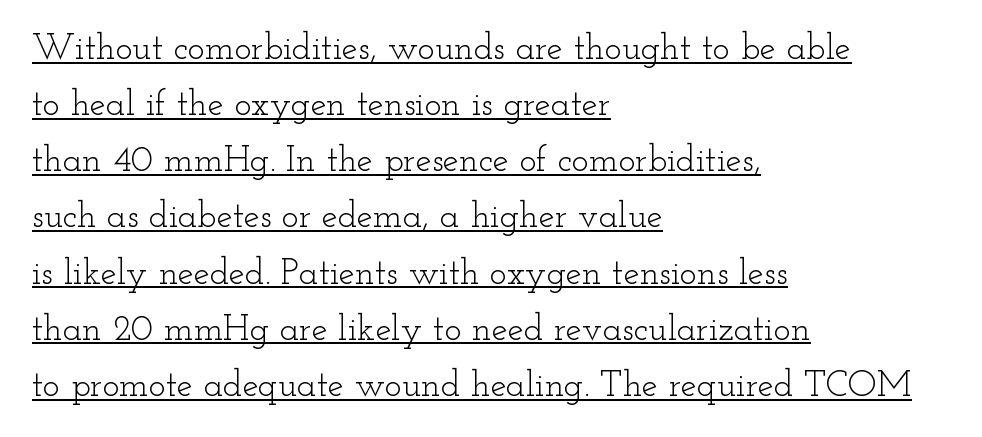
{"serif": "yes", "italic": "no", "bold": "no", "weight": "light", "width": "wide", "stroke_contrast": "low", "x_height": "small", "monospaced": "no", "underline": "yes", "align": "left", "line_spacing": "normal", "line_spacing_ratio": 1.56, "letter_spacing": "normal", "letter_spacing_em": 0.0, "glyph_px": 36}
